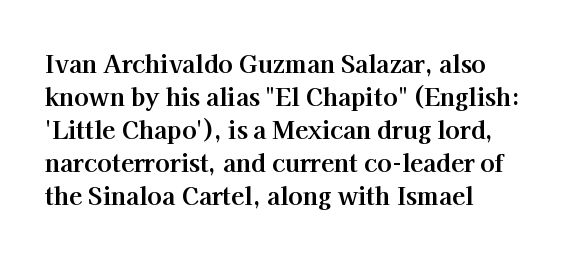
Q: Is the text bold? A: Yes.
Q: Is the text italic (slanted)? A: No, it is upright.
Q: Is the text underlined? A: No.
Q: How is the paragraph aligned? A: Left-aligned.
Q: Is the spacing between letters normal or unusually wide? A: Normal.
Q: Is the spacing between lines tight, normal or loose? A: Normal.
